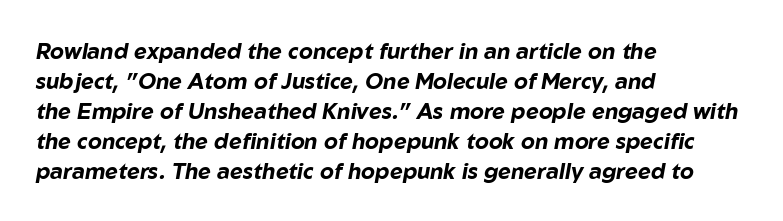
The image shows 22 px bold type, italic (leaning right); set left-aligned, normal line spacing (1.36x), normal letter spacing, not underlined.
